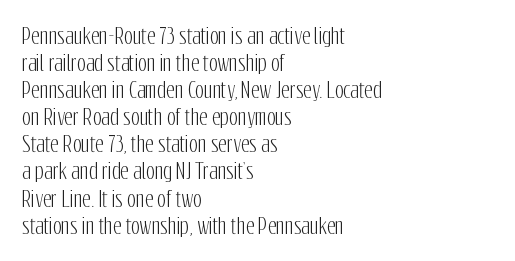
The letters stand straight up with perfectly vertical stems. Tracking here is standard; glyphs follow each other at the usual distance. Whoever set this chose a conventional vertical rhythm. The paragraph has a hard left edge and a soft right edge. Has an underline been added? It has not.
